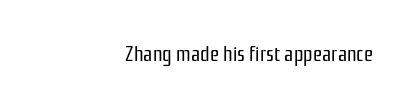
Heaviness? Minimal to ordinary, like unemphasized prose. The horizontal fit of the characters is conventional and even. Words float on clear page, feet unadorned. The paragraph shown leans on its right margin. The axis of the letterforms is exactly vertical.
